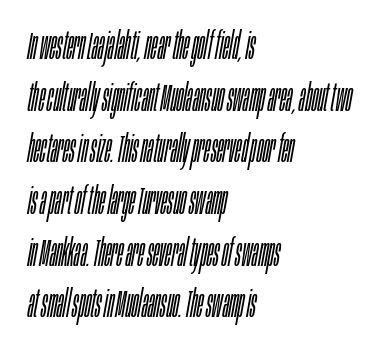
Q: Is the text bold? A: No.
Q: Is the text italic (slanted)? A: Yes, it leans right by about 10 degrees.
Q: Is the text underlined? A: No.
Q: How is the paragraph aligned? A: Left-aligned.
Q: Is the spacing between letters normal or unusually wide? A: Normal.
Q: Is the spacing between lines tight, normal or loose? A: Normal.
Q: Width (condensed, normal, or wide)? A: Condensed.
Q: Stroke contrast? A: Low.
Q: x-height? A: Large.
Q: Monospaced? A: No.
